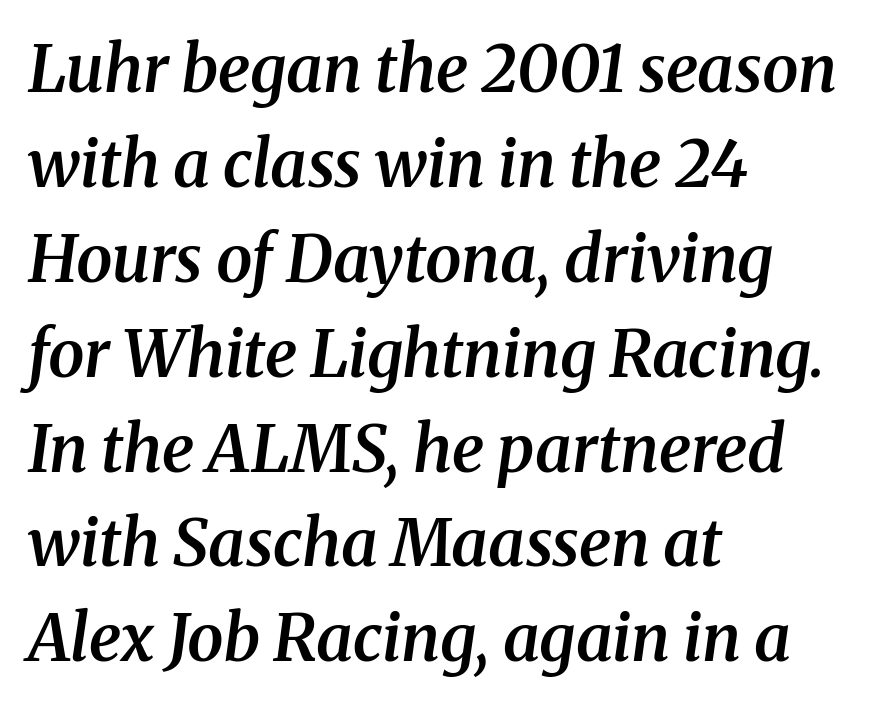
Q: Is the text bold? A: Semi-bold.
Q: Is the text italic (slanted)? A: Yes, it leans right by about 8 degrees.
Q: Is the typeface a serif or a sans-serif typeface? A: Serif.
Q: Is the text underlined? A: No.
Q: How is the paragraph aligned? A: Left-aligned.
Q: Is the spacing between letters normal or unusually wide? A: Normal.
Q: Is the spacing between lines tight, normal or loose? A: Normal.
Q: Width (condensed, normal, or wide)? A: Normal.
Q: Stroke contrast? A: Medium.
Q: x-height? A: Medium.
Q: Monospaced? A: No.
